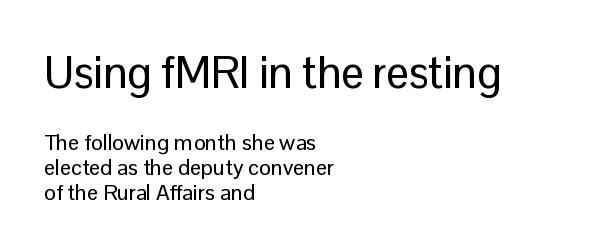
Q: Is the text italic (slanted)? A: No, it is upright.
Q: Is the typeface a serif or a sans-serif typeface? A: Sans-serif.
Q: Is the text underlined? A: No.
Q: How is the paragraph aligned? A: Left-aligned.
Q: Is the spacing between letters normal or unusually wide? A: Normal.
Q: Is the spacing between lines tight, normal or loose? A: Tight.
Q: Which block of text is set in a larger size, the first (top) or the second (bottom)? A: The first (top) one.
Q: Width (condensed, normal, or wide)? A: Normal.
Q: Stroke contrast? A: Low.
Q: x-height? A: Medium.
Q: Monospaced? A: No.
